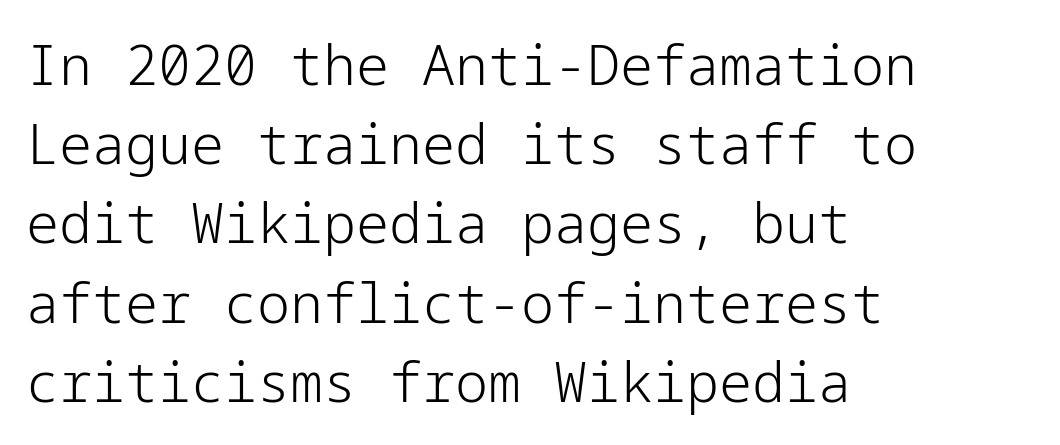
The typography opts for an upright posture over an oblique one. Vertical stems look standard width or narrower in stroke. The compositor pushed each line to the left boundary. This sample uses a sans-serif face.
